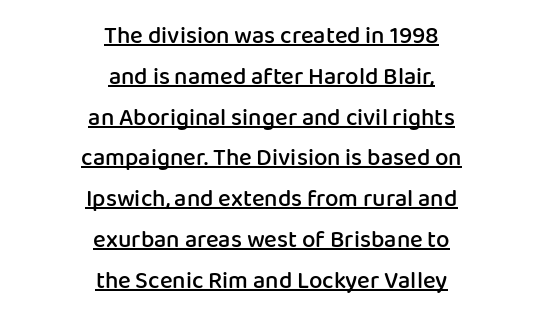
Q: Is the text bold? A: Semi-bold.
Q: Is the text italic (slanted)? A: No, it is upright.
Q: Is the text underlined? A: Yes.
Q: How is the paragraph aligned? A: Centered.
Q: Is the spacing between letters normal or unusually wide? A: Normal.
Q: Is the spacing between lines tight, normal or loose? A: Normal.
